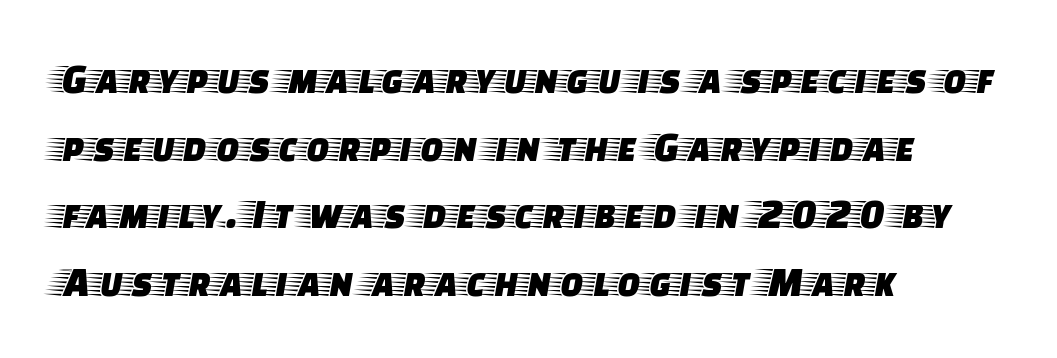
A typesetter would call this leading conventional body-copy spacing. This sample uses plain, unmodified letter spacing. Each letter keeps its own natural width here, so spacing adapts to shape. The designer went with a serif here, giving each stem small feet.
